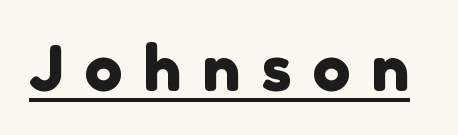
Notice how a bar underscores the lettering throughout. Here the designer chose a conventional face with non-uniform glyph widths. The text was rendered using a sans face with plain stroke endings. These lines have a slow, spaced-out rhythm from letter to letter.
